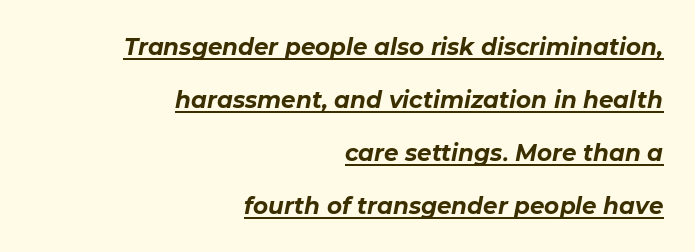
The image shows 23 px bold type, italic (leaning right); set right-aligned, loose line spacing (2.3x), normal letter spacing, underlined.
